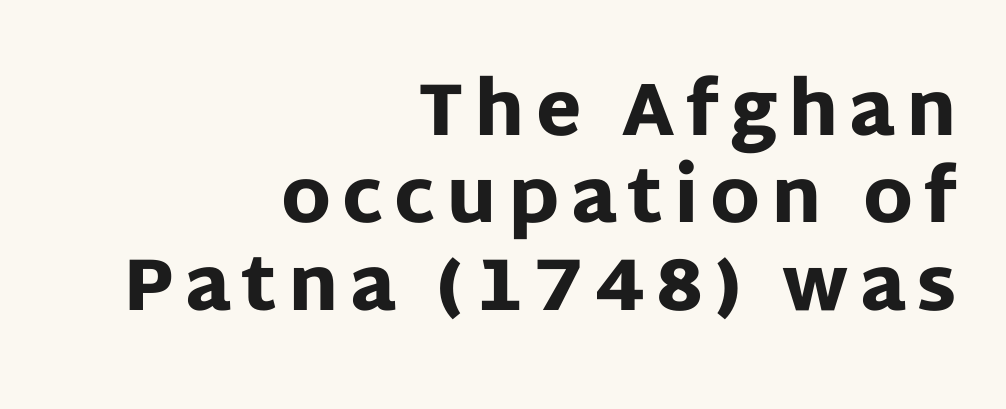
Q: Is the text bold? A: Yes.
Q: Is the text italic (slanted)? A: No, it is upright.
Q: Is the typeface a serif or a sans-serif typeface? A: Sans-serif.
Q: Is the text underlined? A: No.
Q: How is the paragraph aligned? A: Right-aligned.
Q: Width (condensed, normal, or wide)? A: Normal.
Q: Stroke contrast? A: Low.
Q: x-height? A: Large.
Q: Monospaced? A: No.
